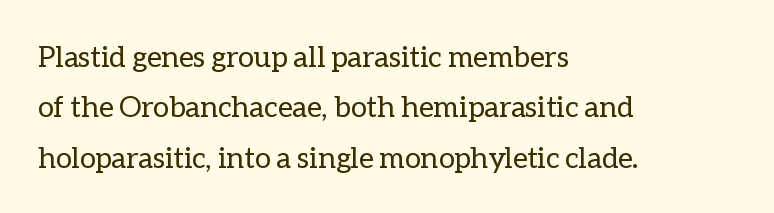
The image shows 29 px regular-weight type, upright; set left-aligned, line spacing 1.74x, normal letter spacing, not underlined; low stroke contrast and a medium x-height.
